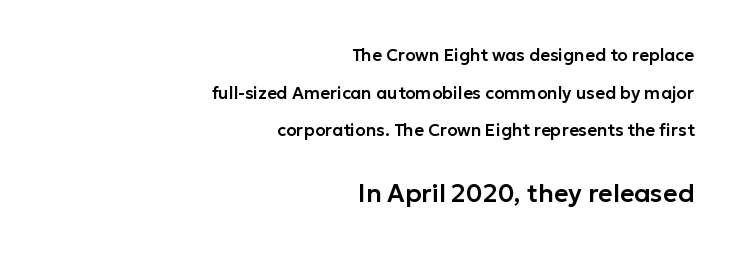
Style check: upright. Compared with typical paragraphs, the rows here are farther apart. The ragged edge is on the left, which tells us the setting is flush right. The letters sit at their default tracking, neither squeezed nor spread. Honestly, there is no underline to notice here at all.
